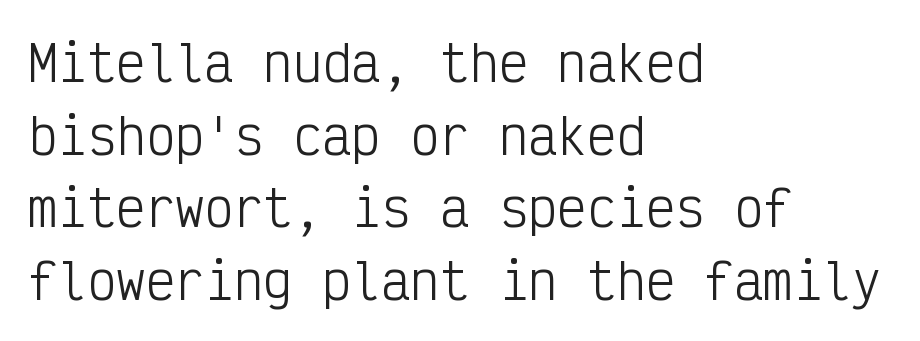
Q: Is the text bold? A: No.
Q: Is the text italic (slanted)? A: No, it is upright.
Q: Is the typeface a serif or a sans-serif typeface? A: Sans-serif.
Q: Is the text underlined? A: No.
Q: How is the paragraph aligned? A: Left-aligned.
Q: Is the spacing between letters normal or unusually wide? A: Normal.
Q: Is the spacing between lines tight, normal or loose? A: Normal.
Q: Width (condensed, normal, or wide)? A: Condensed.
Q: Stroke contrast? A: Low.
Q: x-height? A: Medium.
Q: Monospaced? A: Yes.
